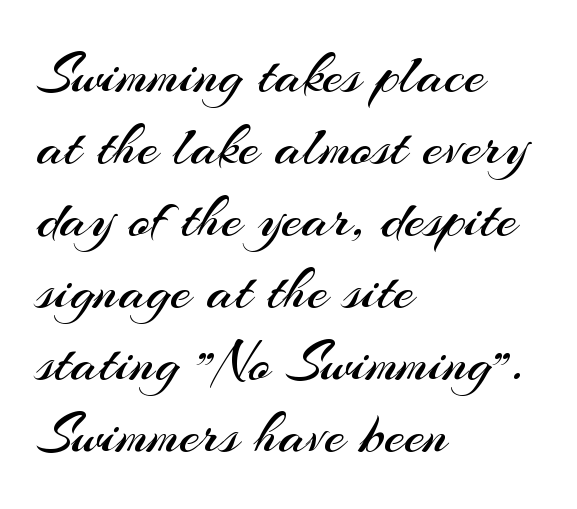
{"serif": "no", "bold": "no", "weight": "regular", "width": "normal", "stroke_contrast": "medium", "x_height": "small", "monospaced": "no", "underline": "no", "align": "left", "line_spacing_ratio": 1.22, "letter_spacing": "normal", "letter_spacing_em": 0.0, "glyph_px": 59}
